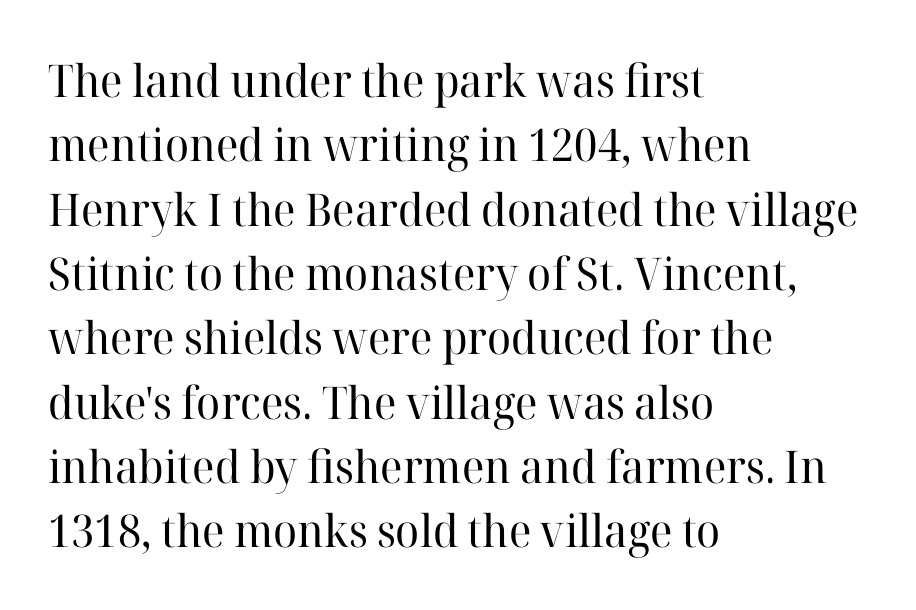
Q: Is the text bold? A: No.
Q: Is the text italic (slanted)? A: No, it is upright.
Q: Is the typeface a serif or a sans-serif typeface? A: Serif.
Q: Is the text underlined? A: No.
Q: How is the paragraph aligned? A: Left-aligned.
Q: Is the spacing between letters normal or unusually wide? A: Normal.
Q: Is the spacing between lines tight, normal or loose? A: Normal.
Q: Width (condensed, normal, or wide)? A: Normal.
Q: Stroke contrast? A: High.
Q: x-height? A: Medium.
Q: Monospaced? A: No.
